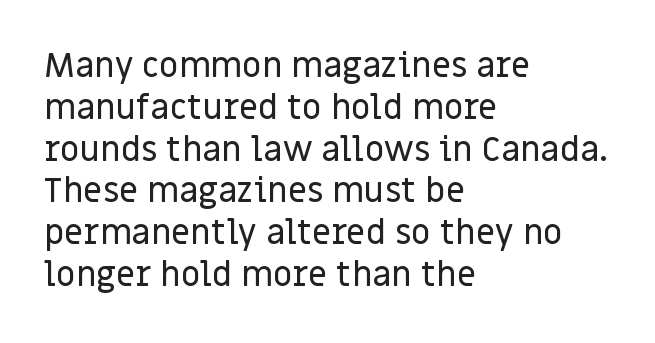
The image shows 34 px sans-serif type, upright; set left-aligned, line spacing 1.23x, normal letter spacing, not underlined; low stroke contrast and a large x-height.
